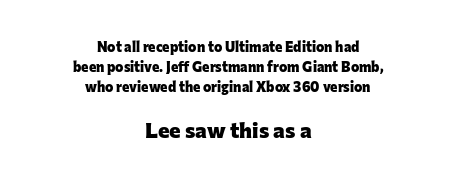
Q: Is the text bold? A: Yes.
Q: Is the text italic (slanted)? A: No, it is upright.
Q: Is the text underlined? A: No.
Q: How is the paragraph aligned? A: Centered.
Q: Is the spacing between letters normal or unusually wide? A: Normal.
Q: Is the spacing between lines tight, normal or loose? A: Normal.
Q: Which block of text is set in a larger size, the first (top) or the second (bottom)? A: The second (bottom) one.
